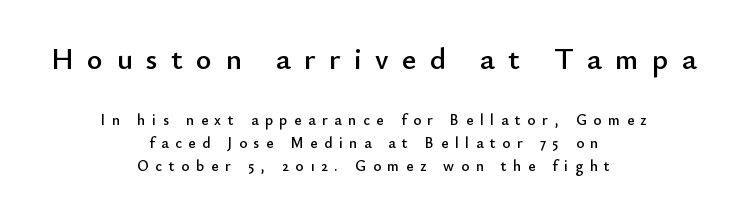
{"serif": "no", "italic": "no", "width": "normal", "stroke_contrast": "low", "x_height": "small", "monospaced": "no", "underline": "no", "align": "center", "line_spacing": "normal", "line_spacing_ratio": 1.53, "letter_spacing": "wide", "letter_spacing_em": 0.45, "larger_block": "first", "size_ratio": 2.0, "glyph_px": 30}
